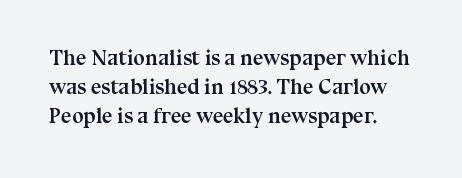
{"italic": "no", "bold": "yes", "underline": "no", "line_spacing": "normal", "line_spacing_ratio": 1.38, "letter_spacing": "normal", "letter_spacing_em": 0.0, "glyph_px": 21}
